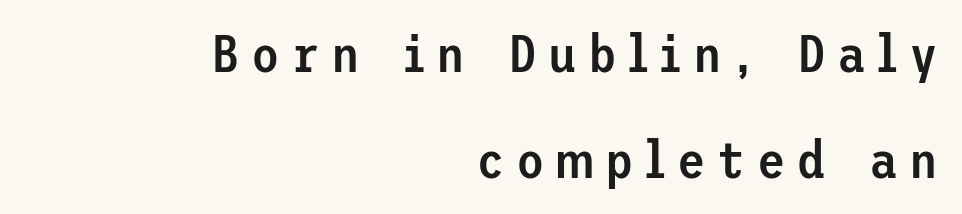
Firm but not heavy-handed strokes: this text is semibold. What kind of face is this? One without serifs — a sans. This rendering widens character spacing well past its baseline value. Casual observation: everything's shoved over to the right. No word sits above an underline. Does the leading feel generous? Absolutely, it's lavish.
